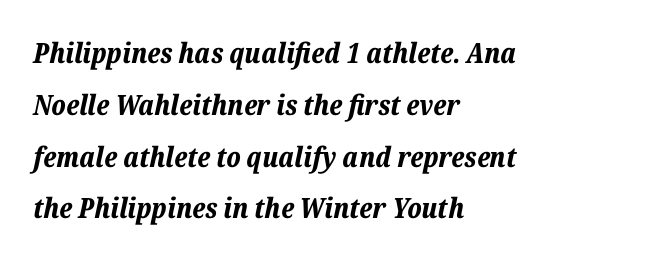
Q: Is the text bold? A: Yes.
Q: Is the text italic (slanted)? A: Yes, it leans right by about 12 degrees.
Q: Is the text underlined? A: No.
Q: How is the paragraph aligned? A: Left-aligned.
Q: Is the spacing between letters normal or unusually wide? A: Normal.
Q: Width (condensed, normal, or wide)? A: Normal.
Q: Stroke contrast? A: Low.
Q: x-height? A: Medium.
Q: Monospaced? A: No.
